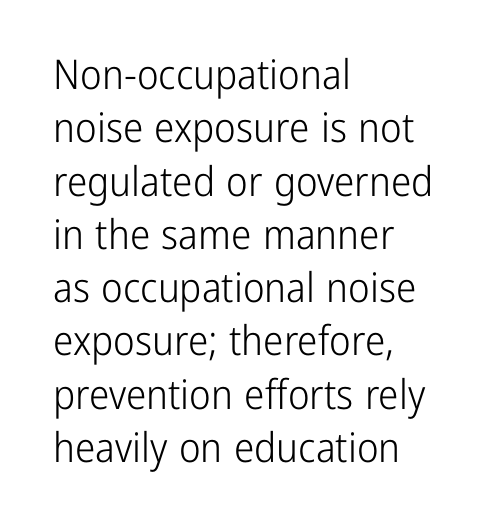
Q: Is the text bold? A: No.
Q: Is the text italic (slanted)? A: No, it is upright.
Q: Is the typeface a serif or a sans-serif typeface? A: Sans-serif.
Q: Is the text underlined? A: No.
Q: How is the paragraph aligned? A: Left-aligned.
Q: Is the spacing between letters normal or unusually wide? A: Normal.
Q: Is the spacing between lines tight, normal or loose? A: Normal.
Q: Width (condensed, normal, or wide)? A: Condensed.
Q: Stroke contrast? A: Low.
Q: x-height? A: Medium.
Q: Monospaced? A: No.
